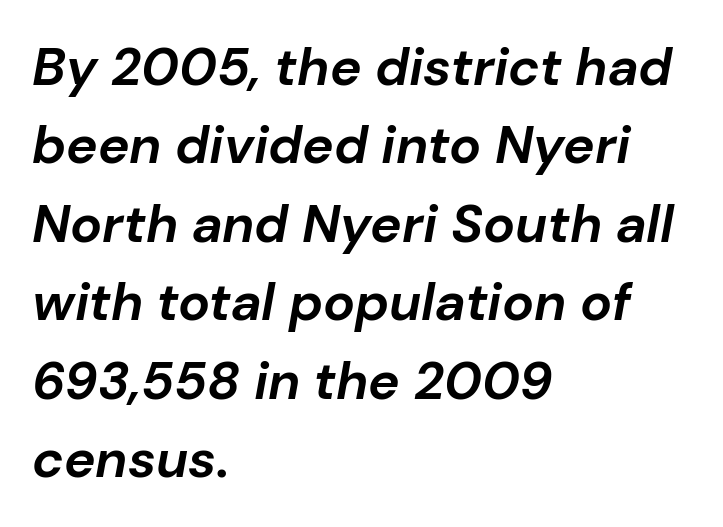
{"italic": "yes", "lean": "right", "slant_degrees": 10, "bold": "yes", "weight": "bold", "width": "normal", "stroke_contrast": "low", "x_height": "medium", "monospaced": "no", "underline": "no", "align": "left", "line_spacing": "normal", "line_spacing_ratio": 1.48, "letter_spacing": "normal", "letter_spacing_em": 0.0, "glyph_px": 53}
